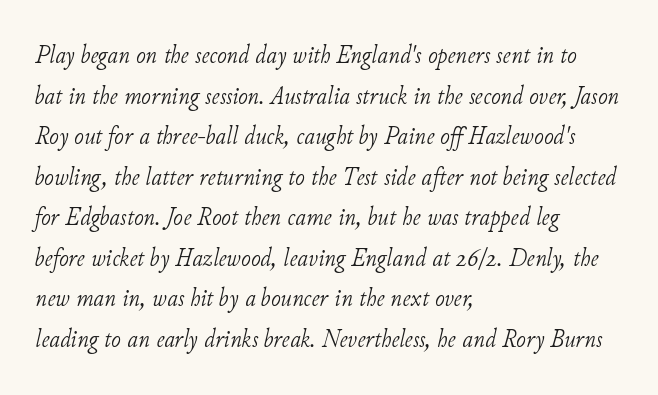
The image shows 26 px text type, italic (leaning right); set left-aligned, normal line spacing (1.56x), normal letter spacing, not underlined.
